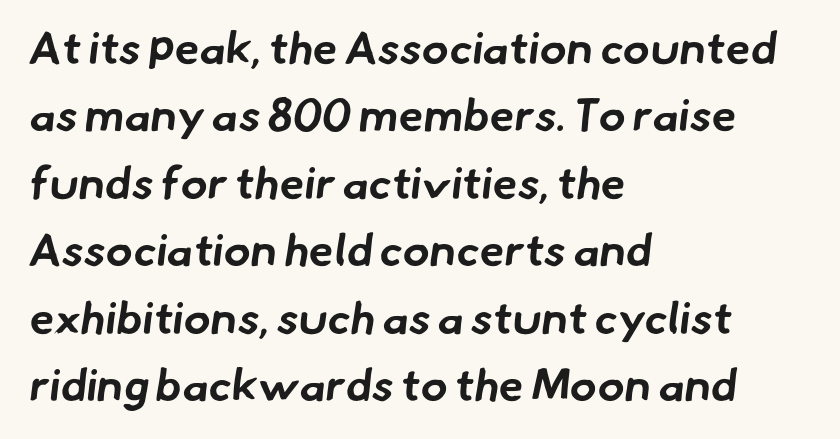
Q: Is the text bold? A: Yes.
Q: Is the typeface a serif or a sans-serif typeface? A: Sans-serif.
Q: Is the text underlined? A: No.
Q: How is the paragraph aligned? A: Left-aligned.
Q: Is the spacing between letters normal or unusually wide? A: Normal.
Q: Is the spacing between lines tight, normal or loose? A: Normal.
Q: Width (condensed, normal, or wide)? A: Normal.
Q: Stroke contrast? A: Low.
Q: x-height? A: Small.
Q: Monospaced? A: No.
